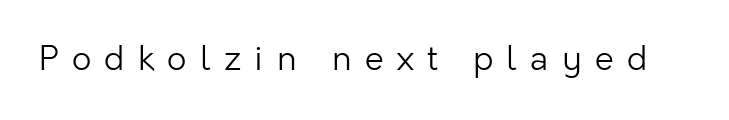
Think of a printed novel: that variable character pitch is what you see here. Characters follow at a spacing far wider than the type designer built in. Think standard paragraph weight, or any step lighter than that. You can tell it's not italic because the verticals are truly vertical. Font category for this specimen: sans-serif.
